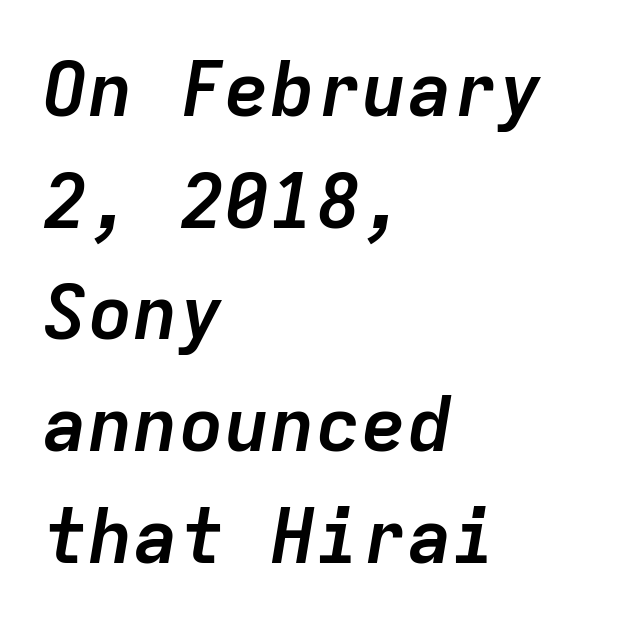
{"italic": "yes", "lean": "right", "slant_degrees": 9, "bold": "yes", "weight": "semibold", "width": "normal", "stroke_contrast": "low", "x_height": "medium", "monospaced": "yes", "underline": "no", "align": "left", "line_spacing": "normal", "line_spacing_ratio": 1.47, "letter_spacing": "normal", "letter_spacing_em": 0.0, "glyph_px": 76}
